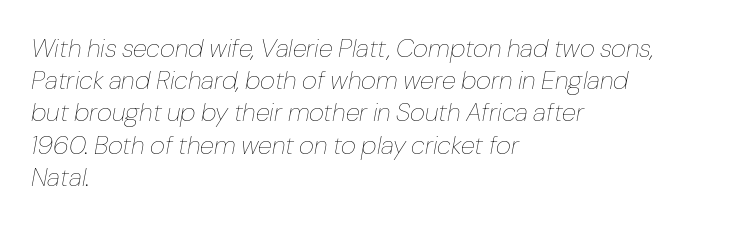
{"italic": "yes", "lean": "right", "slant_degrees": 10, "bold": "no", "underline": "no", "align": "left", "line_spacing_ratio": 1.24, "letter_spacing": "normal", "letter_spacing_em": 0.0, "glyph_px": 26}
